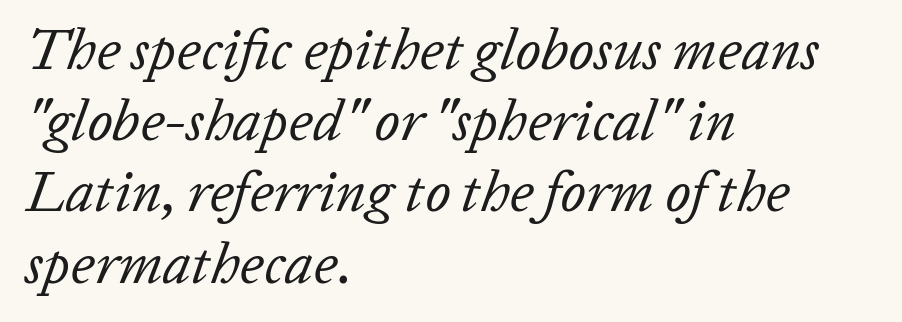
The image shows 57 px regular-weight type, italic (leaning right); set left-aligned, normal line spacing (1.25x), normal letter spacing, not underlined; low stroke contrast and a medium x-height.
